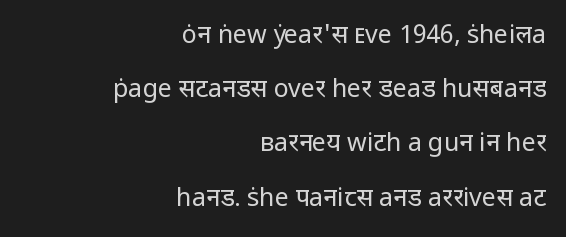
Standard letterfit; no display-style spreading of the glyphs. Is the type heavy? It reads as light-to-regular instead. The rendering uses a large line-height, opening up the rows. This is the regular roman posture of the typeface. The string is rendered with underlining switched off. The paragraph shown leans on its right margin.
